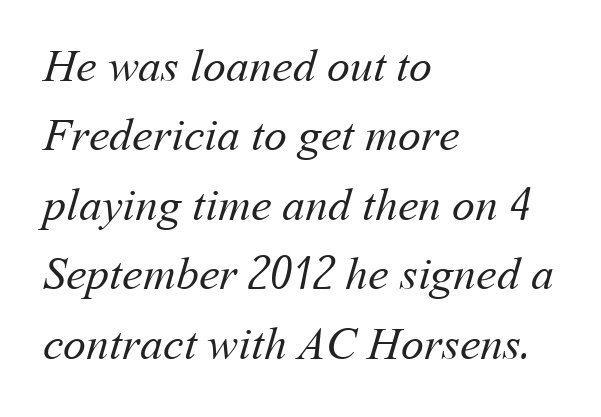
{"bold": "no", "weight": "regular", "width": "normal", "stroke_contrast": "medium", "x_height": "medium", "monospaced": "no", "underline": "no", "align": "left", "line_spacing": "normal", "line_spacing_ratio": 1.51, "letter_spacing": "normal", "letter_spacing_em": 0.0, "glyph_px": 46}
